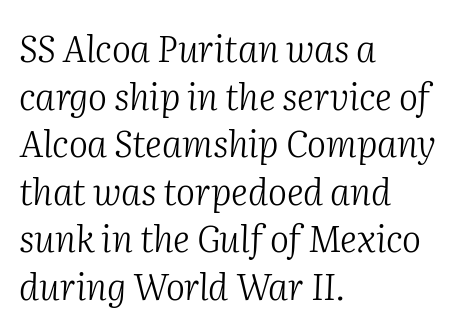
The image shows 36 px light serif type, italic (leaning right); set left-aligned, normal line spacing (1.32x), normal letter spacing, not underlined; medium stroke contrast and a medium x-height.
